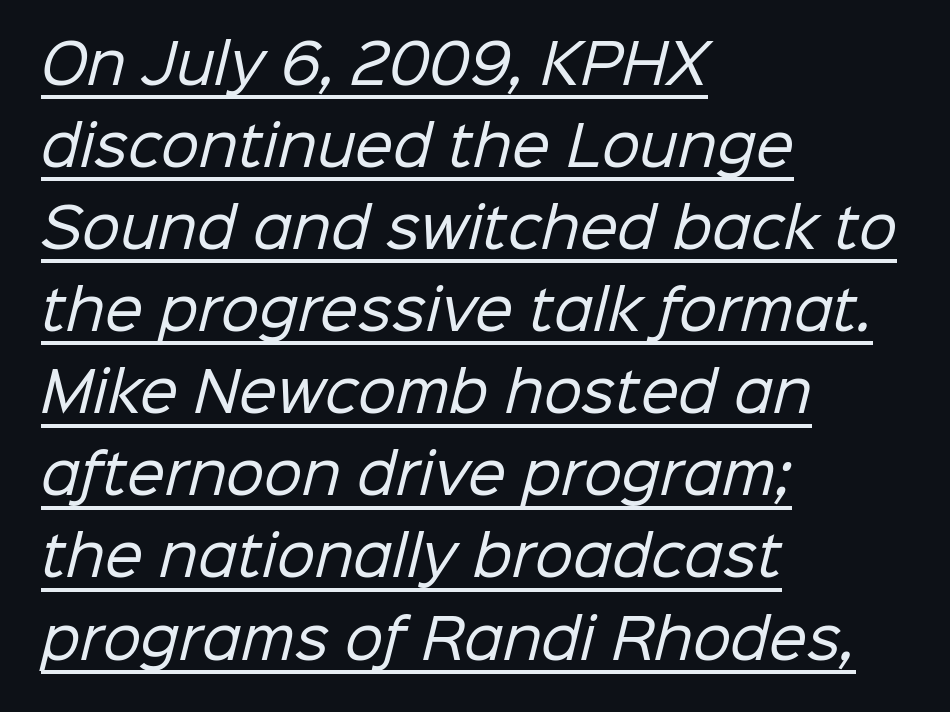
Underlining? Definitely there. Where is the straight margin? On the left. This sample uses plain, unmodified letter spacing. This sample has the flowing, uneven cadence of proportional lettering. No heavy texture on the line: the type isn't bold.
